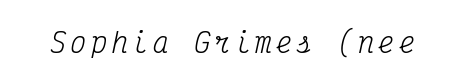
The image shows 27 px text type, italic (leaning right); set not underlined.
